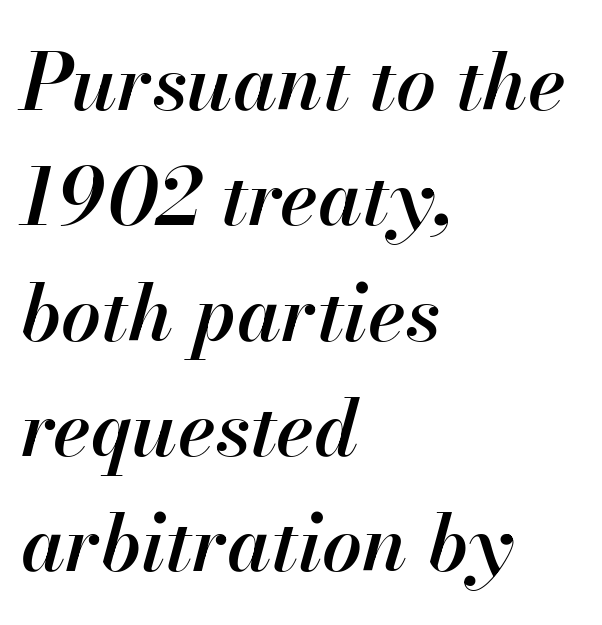
The type is set solid horizontally, with unmodified tracking. Line starts are locked; line ends wander. The letters are slanted; this is an italic face. Its strokes are somewhat broadened, the hallmark of semibold type. Descenders are the only things crossing below the line. These lines sit exactly where default settings would place them.
